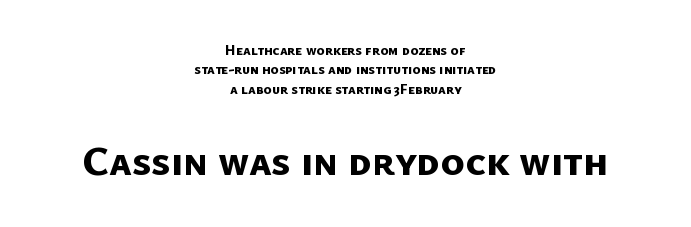
The image shows 41 px bold sans-serif type; set centered, normal line spacing (1.38x), normal letter spacing, not underlined; the second (bottom) block is 2.93x larger; low stroke contrast and a medium x-height.
